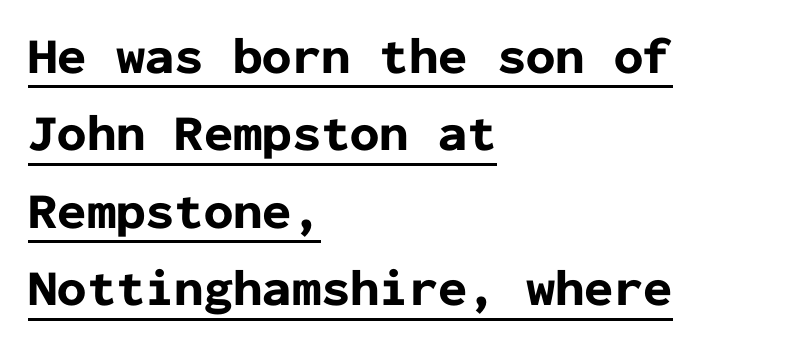
Q: Is the text bold? A: Yes.
Q: Is the text italic (slanted)? A: No, it is upright.
Q: Is the typeface a serif or a sans-serif typeface? A: Sans-serif.
Q: Is the text underlined? A: Yes.
Q: How is the paragraph aligned? A: Left-aligned.
Q: Is the spacing between letters normal or unusually wide? A: Normal.
Q: Is the spacing between lines tight, normal or loose? A: Normal.
Q: Width (condensed, normal, or wide)? A: Normal.
Q: Stroke contrast? A: Low.
Q: x-height? A: Medium.
Q: Monospaced? A: Yes.
